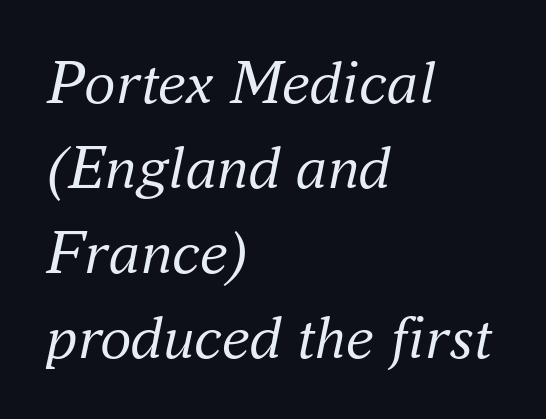
Clear beneath every line of the passage. Students, note that the glyphs here touch the page at normal intervals. These lines stack with their left ends in a neat column. Weight: in the light-to-regular range.
